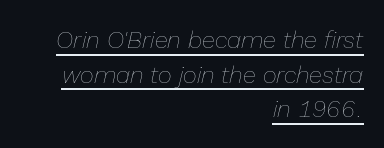
The image shows 24 px text type, italic (leaning right); set right-aligned, normal line spacing (1.44x), normal letter spacing, underlined.
